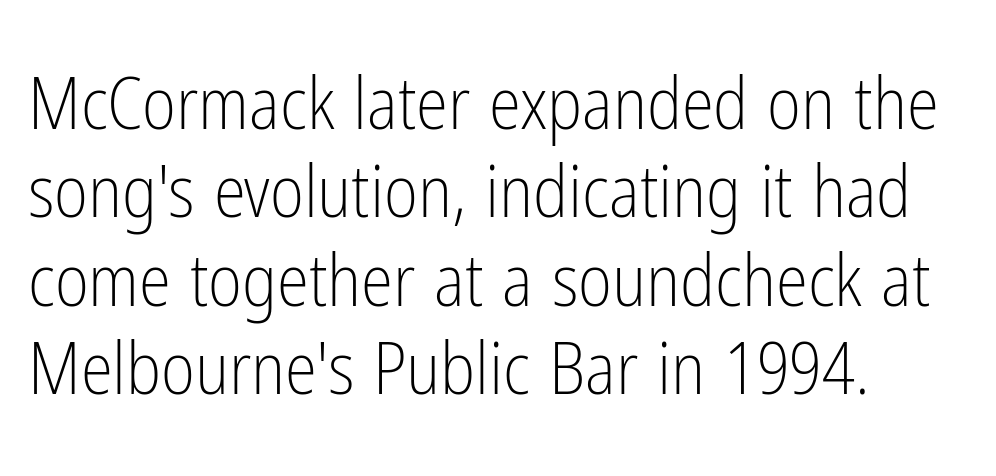
The image shows 73 px light, condensed sans-serif type, upright; set left-aligned, line spacing 1.21x, normal letter spacing, not underlined; low stroke contrast and a medium x-height.
